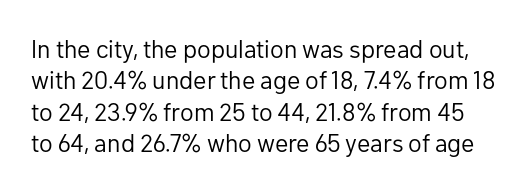
The image shows 25 px text type, upright; set normal line spacing (1.26x), normal letter spacing, not underlined.
